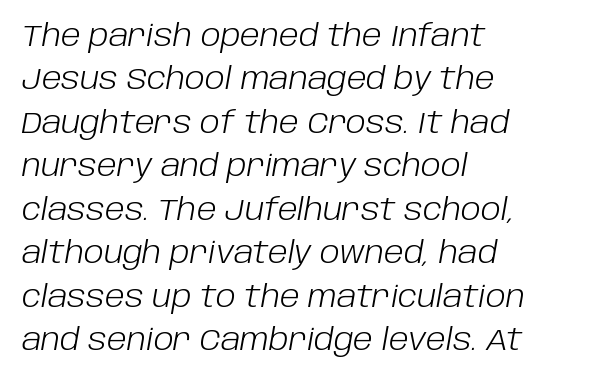
If you drew a ruler down the left edge, every line would touch it. Glance below the letters and you will spot only blank space. Note the varied advance widths — an 'i' is clearly narrower than an 'm'. What's the leading like? Ordinary, nothing unusual.
